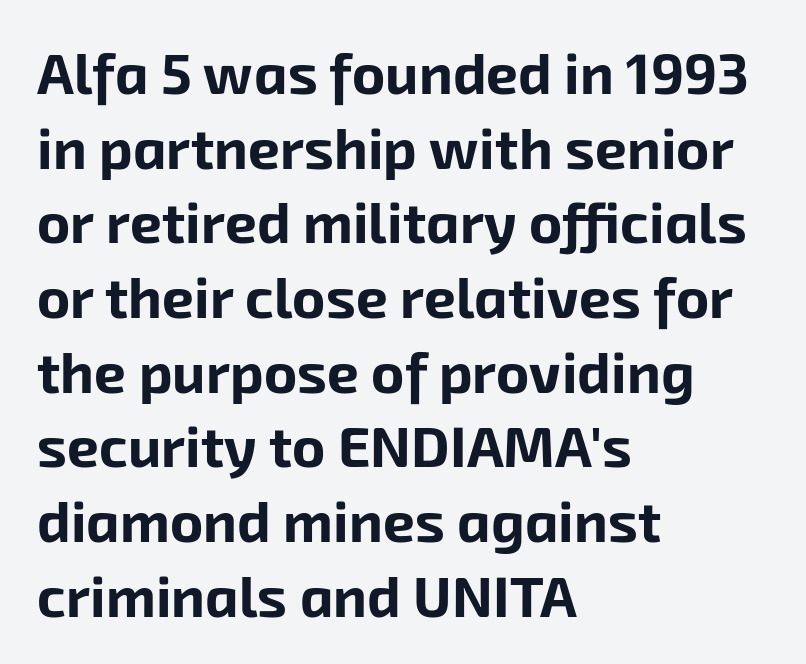
The image shows 57 px bold sans-serif type; set left-aligned, normal line spacing (1.31x), normal letter spacing, not underlined; low stroke contrast and a medium x-height.
